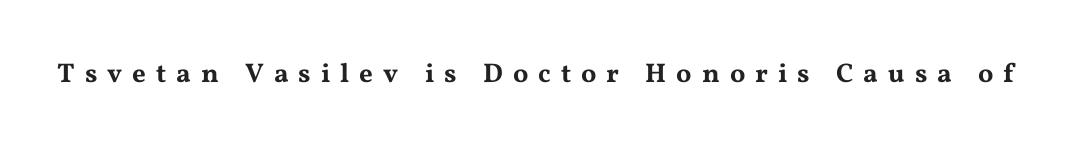
The image shows 27 px text type, upright; set unusually wide letter spacing (+0.37 em), not underlined.
